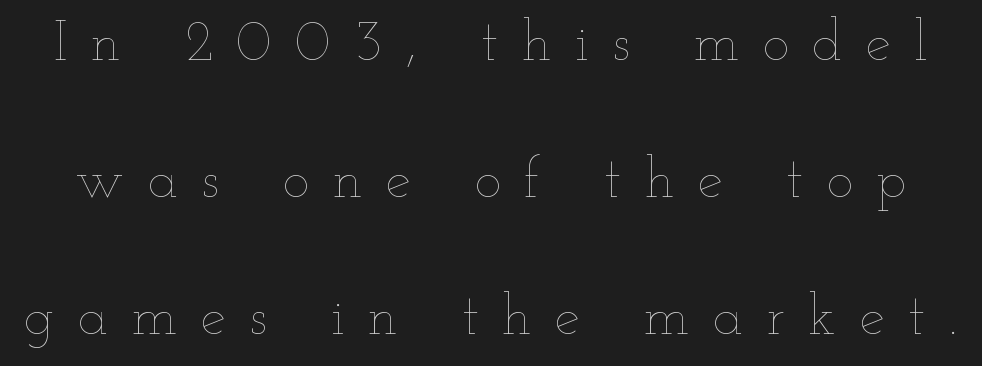
The leading is generous, giving the passage an open texture. There is plenty of visible air inserted between adjacent glyphs. Posture: vertical. You could not count columns in this text — the font is proportionally spaced.
